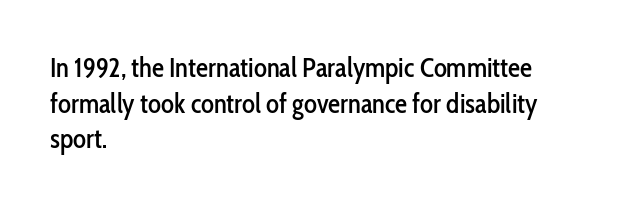
The image shows 27 px text type, upright; set left-aligned, normal line spacing (1.32x), normal letter spacing, not underlined.
